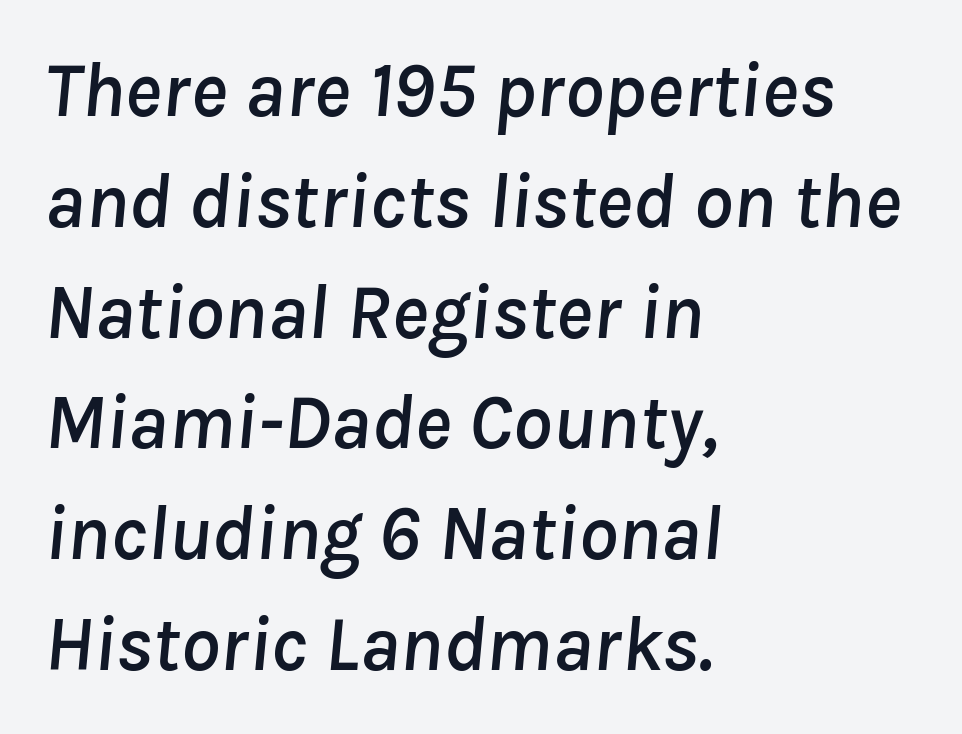
Q: Is the text italic (slanted)? A: Yes, it leans right by about 8 degrees.
Q: Is the text underlined? A: No.
Q: How is the paragraph aligned? A: Left-aligned.
Q: Is the spacing between letters normal or unusually wide? A: Normal.
Q: Is the spacing between lines tight, normal or loose? A: Normal.
Q: Width (condensed, normal, or wide)? A: Normal.
Q: Stroke contrast? A: Low.
Q: x-height? A: Medium.
Q: Monospaced? A: No.
